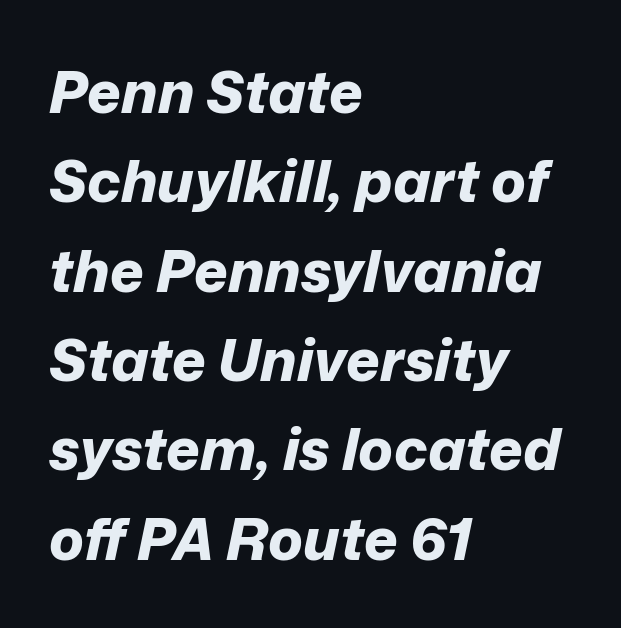
The image shows 58 px bold type, italic (leaning right); set left-aligned, normal line spacing (1.54x), normal letter spacing, not underlined; low stroke contrast and a medium x-height.
